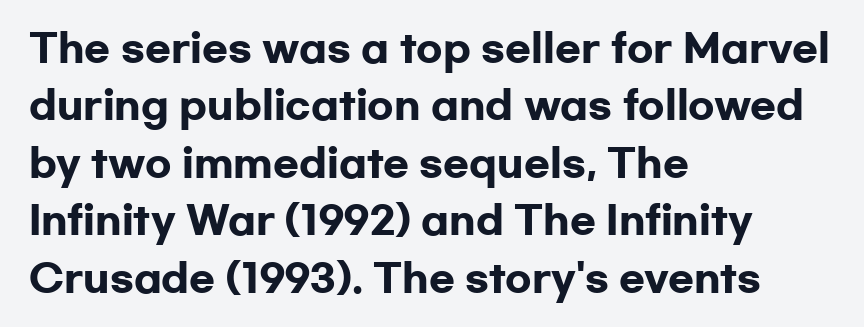
{"serif": "no", "italic": "no", "bold": "yes", "weight": "heavy", "width": "wide", "stroke_contrast": "low", "x_height": "medium", "monospaced": "no", "underline": "no", "align": "left", "line_spacing": "normal", "line_spacing_ratio": 1.51, "letter_spacing": "normal", "letter_spacing_em": 0.0, "glyph_px": 38}
